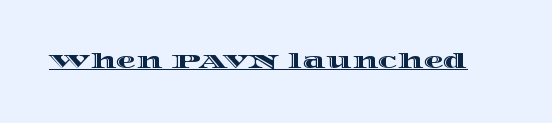
Q: Is the text italic (slanted)? A: No, it is upright.
Q: Is the text underlined? A: Yes.
Q: Is the spacing between letters normal or unusually wide? A: Normal.
